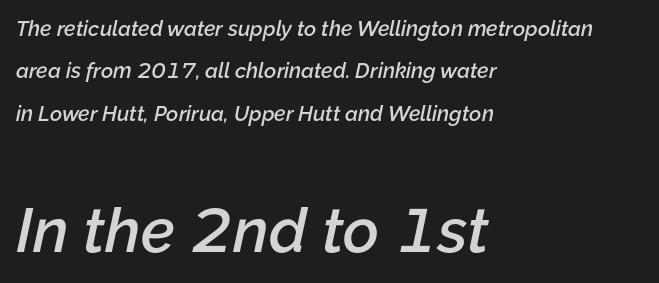
Q: Is the text bold? A: Semi-bold.
Q: Is the text italic (slanted)? A: Yes, it leans right by about 12 degrees.
Q: Is the text underlined? A: No.
Q: How is the paragraph aligned? A: Left-aligned.
Q: Is the spacing between letters normal or unusually wide? A: Normal.
Q: Is the spacing between lines tight, normal or loose? A: Loose.
Q: Which block of text is set in a larger size, the first (top) or the second (bottom)? A: The second (bottom) one.
Q: Width (condensed, normal, or wide)? A: Normal.
Q: Stroke contrast? A: Low.
Q: x-height? A: Medium.
Q: Monospaced? A: No.
